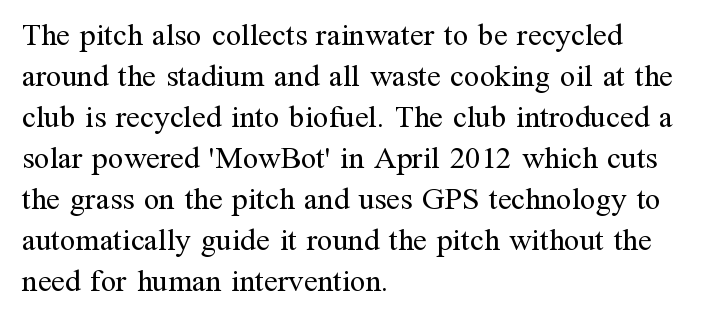
The baseline area is clear. Looks like regular typesetting: each glyph gets only the width it needs. These lines are set flush left with a ragged right edge. Stroke thickness stays within the range of a standard reading face or lighter. Leading matches the norm, producing a regular column.
